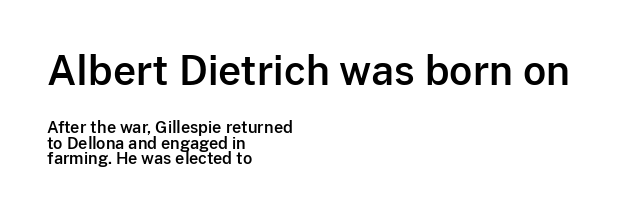
{"serif": "no", "italic": "no", "width": "normal", "stroke_contrast": "low", "x_height": "medium", "monospaced": "no", "underline": "no", "align": "left", "line_spacing": "tight", "line_spacing_ratio": 0.96, "letter_spacing": "normal", "letter_spacing_em": 0.0, "larger_block": "first", "size_ratio": 2.5, "glyph_px": 40}
